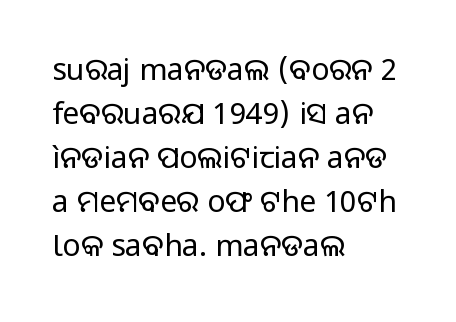
{"serif": "no", "italic": "no", "bold": "no", "weight": "regular", "width": "normal", "stroke_contrast": "low", "x_height": "medium", "monospaced": "no", "underline": "no", "align": "left", "line_spacing": "normal", "line_spacing_ratio": 1.47, "letter_spacing": "normal", "letter_spacing_em": 0.0, "glyph_px": 30}
